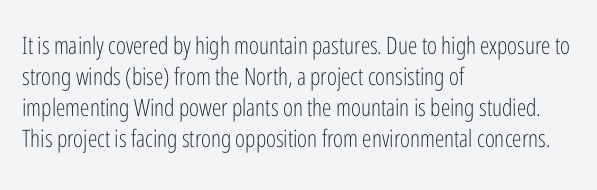
The image shows 24 px text type, upright; set left-aligned, normal line spacing (1.29x), normal letter spacing, not underlined.
